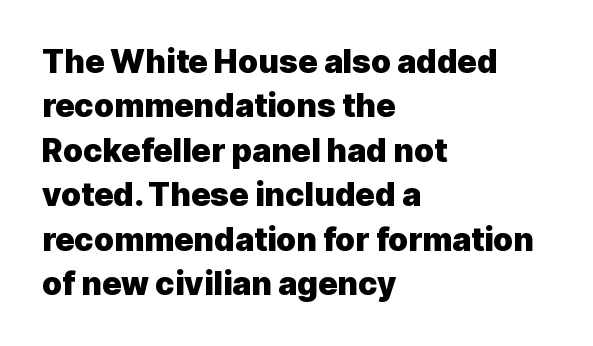
Q: Is the text bold? A: Yes.
Q: Is the text italic (slanted)? A: No, it is upright.
Q: Is the typeface a serif or a sans-serif typeface? A: Sans-serif.
Q: Is the text underlined? A: No.
Q: How is the paragraph aligned? A: Left-aligned.
Q: Is the spacing between letters normal or unusually wide? A: Normal.
Q: Is the spacing between lines tight, normal or loose? A: Normal.
Q: Width (condensed, normal, or wide)? A: Normal.
Q: x-height? A: Medium.
Q: Monospaced? A: No.
